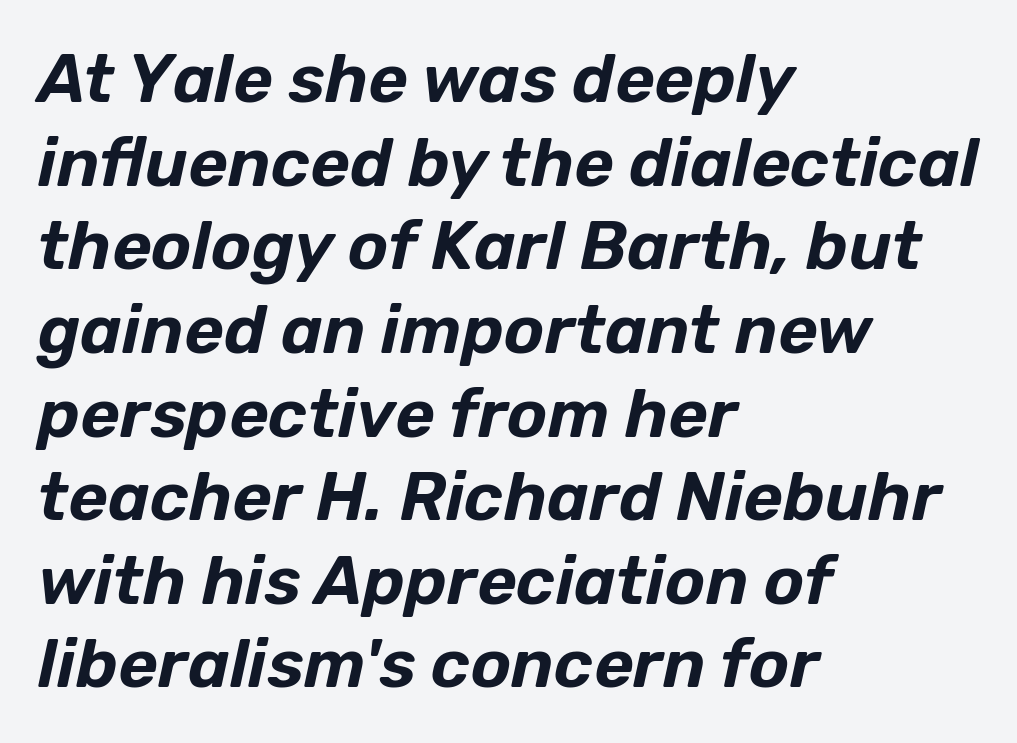
Q: Is the text italic (slanted)? A: Yes, it leans right by about 12 degrees.
Q: Is the text underlined? A: No.
Q: How is the paragraph aligned? A: Left-aligned.
Q: Is the spacing between letters normal or unusually wide? A: Normal.
Q: Width (condensed, normal, or wide)? A: Normal.
Q: Stroke contrast? A: Low.
Q: x-height? A: Medium.
Q: Monospaced? A: No.
